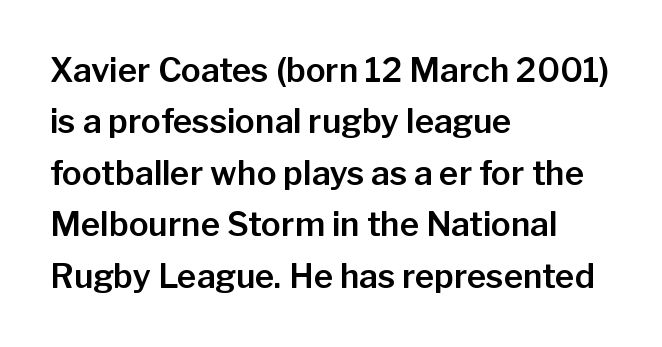
{"serif": "no", "italic": "no", "width": "normal", "stroke_contrast": "low", "x_height": "medium", "monospaced": "no", "underline": "no", "align": "left", "line_spacing": "normal", "line_spacing_ratio": 1.56, "letter_spacing": "normal", "letter_spacing_em": 0.0, "glyph_px": 33}
